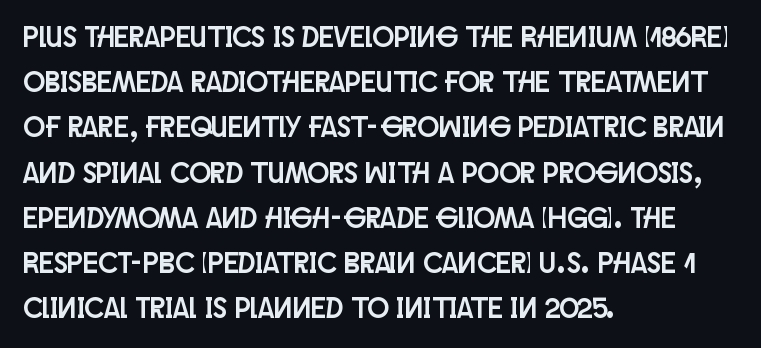
The strip under each line holds only bare page. Honestly, the letter spacing is just normal — you wouldn't notice it. Regarding leading, the lines here are spaced in the standard way. What kind of face is this? One without serifs — a sans. The letters stand upright; this is a roman face.
